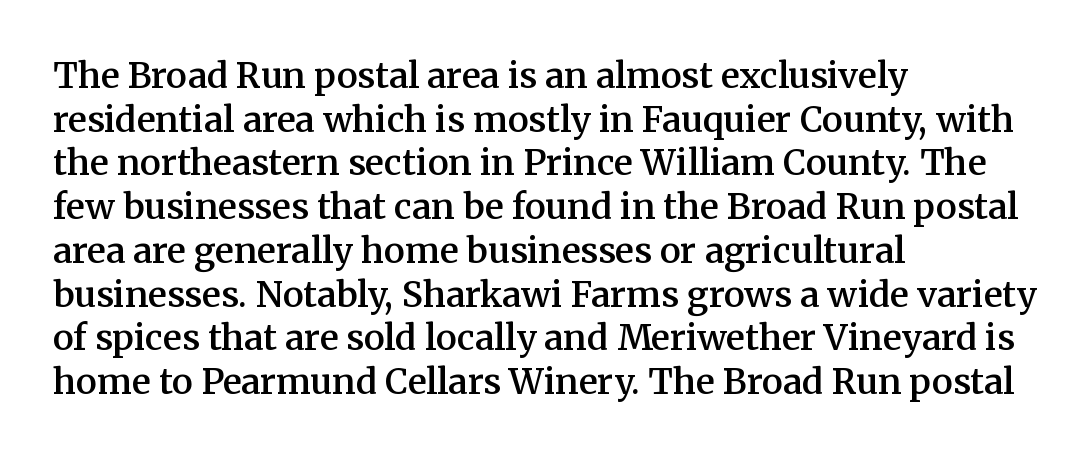
The letters advance in unequal steps, a hallmark of proportional type. In terms of weight, the rendering is demibold, just under bold. Is this a sans? No — the strokes have serifs. Do the letters lean? They stand straight. This rendering features lettering with no underline. A classic flush-left, rag-right setting is used for this passage.
